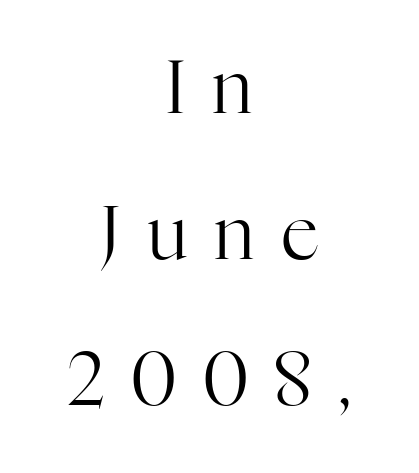
Q: Is the text bold? A: No.
Q: Is the text italic (slanted)? A: No, it is upright.
Q: Is the typeface a serif or a sans-serif typeface? A: Serif.
Q: Is the text underlined? A: No.
Q: How is the paragraph aligned? A: Centered.
Q: Is the spacing between letters normal or unusually wide? A: Unusually wide.
Q: Is the spacing between lines tight, normal or loose? A: Loose.
Q: Width (condensed, normal, or wide)? A: Normal.
Q: Stroke contrast? A: High.
Q: x-height? A: Medium.
Q: Monospaced? A: No.
